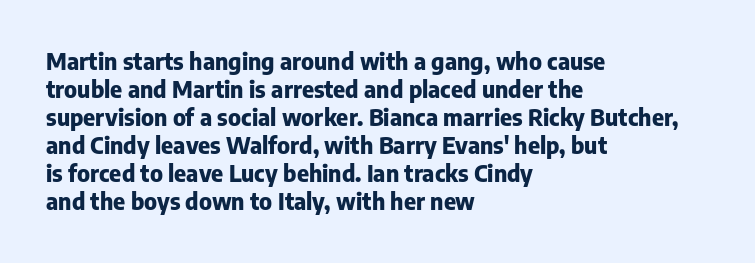
Q: Is the text bold? A: Yes.
Q: Is the text italic (slanted)? A: No, it is upright.
Q: Is the text underlined? A: No.
Q: How is the paragraph aligned? A: Left-aligned.
Q: Is the spacing between letters normal or unusually wide? A: Normal.
